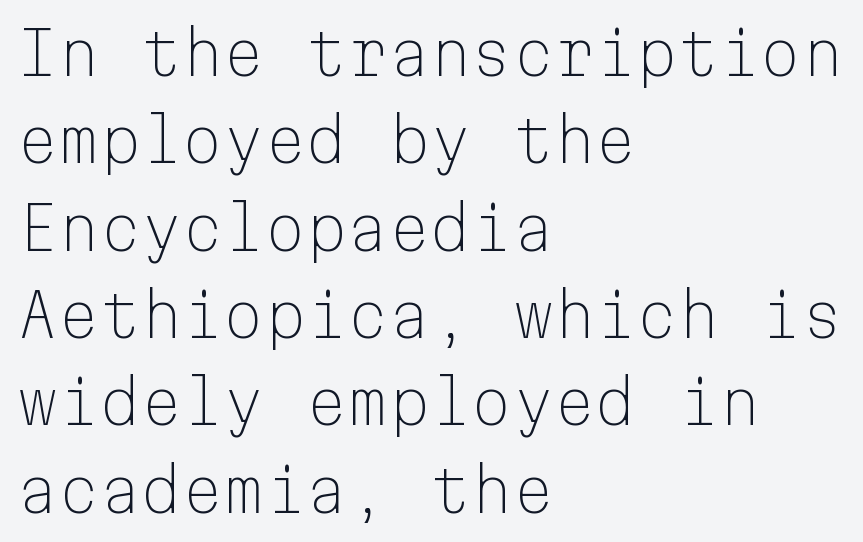
Serif or sans? Sans — the stroke terminals are bare. It's the straight-up-and-down kind of type. Do the characters align in a grid? Yes, the font is monospaced. The typeface has the unassuming heft of standard copy or less. The type is set solid horizontally, with unmodified tracking.
